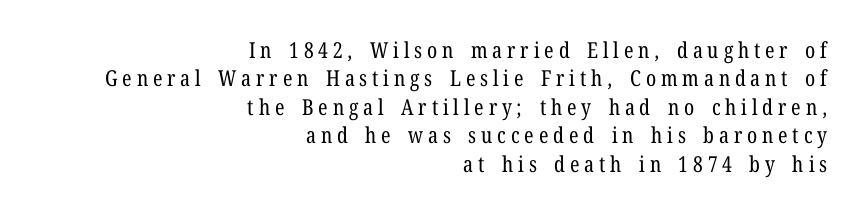
Underline: absent. Tracking value appears strongly positive — letters spread wide. The leading is moderate, giving the passage an even texture. Stroke thickness stays within the range of a standard reading face or lighter. The rag falls on the left side of this text block.
